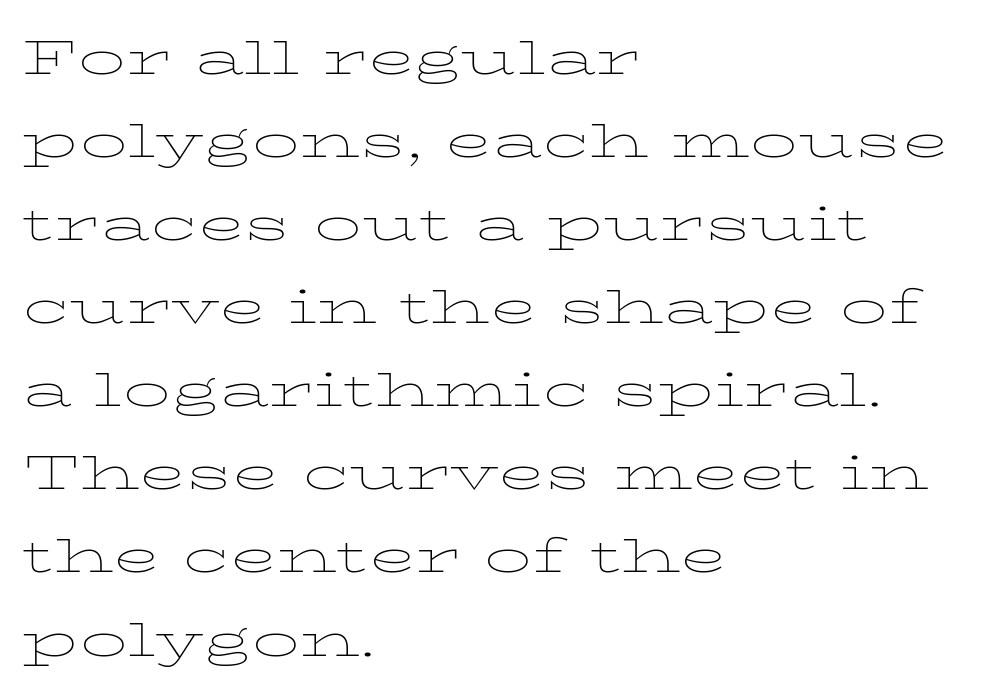
{"italic": "no", "bold": "no", "weight": "thin", "width": "wide", "stroke_contrast": "low", "x_height": "medium", "monospaced": "no", "underline": "no", "align": "left", "line_spacing": "normal", "line_spacing_ratio": 1.34, "letter_spacing": "normal", "letter_spacing_em": 0.0, "glyph_px": 62}
